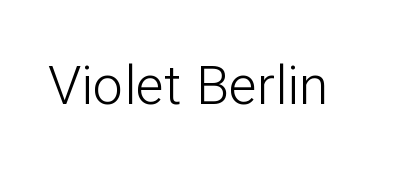
Q: Is the text bold? A: No.
Q: Is the text italic (slanted)? A: No, it is upright.
Q: Is the typeface a serif or a sans-serif typeface? A: Sans-serif.
Q: Is the text underlined? A: No.
Q: Is the spacing between letters normal or unusually wide? A: Normal.
Q: Width (condensed, normal, or wide)? A: Normal.
Q: Stroke contrast? A: Low.
Q: x-height? A: Medium.
Q: Monospaced? A: No.
